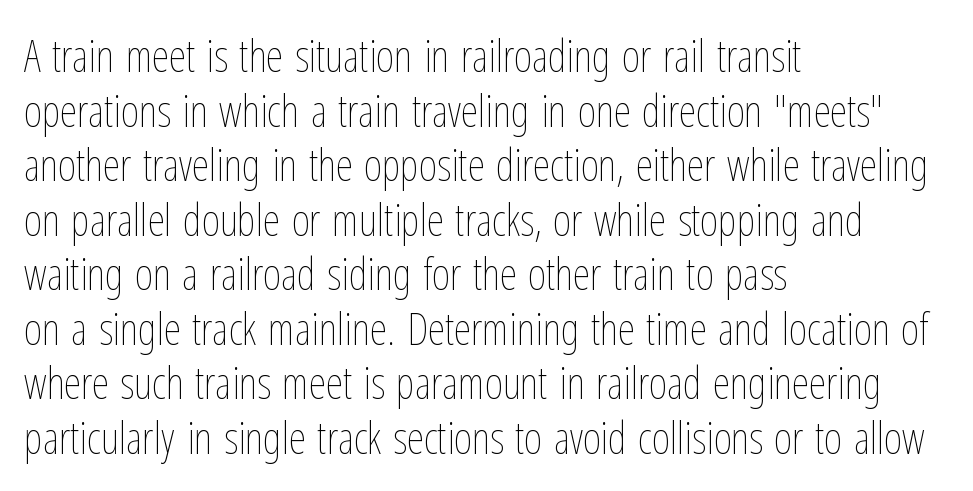
{"italic": "no", "bold": "no", "weight": "thin", "width": "condensed", "stroke_contrast": "low", "x_height": "medium", "monospaced": "no", "underline": "no", "align": "left", "line_spacing_ratio": 1.24, "letter_spacing": "normal", "letter_spacing_em": 0.0, "glyph_px": 44}
